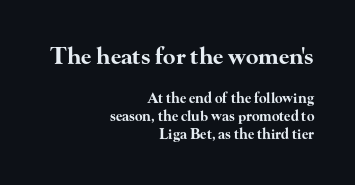
Typesetter's note: full bold, strokes at maximum text heaviness. Underlining? Definitely not there. Italic: no, the glyphs are upright roman. Type size steps down from the first block to the second.
